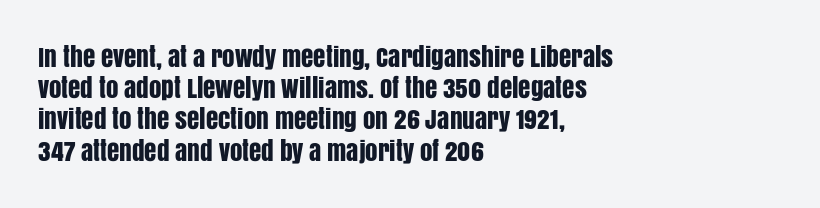
{"italic": "no", "underline": "no", "align": "left", "line_spacing": "normal", "line_spacing_ratio": 1.25, "letter_spacing": "normal", "letter_spacing_em": 0.0, "glyph_px": 25}
